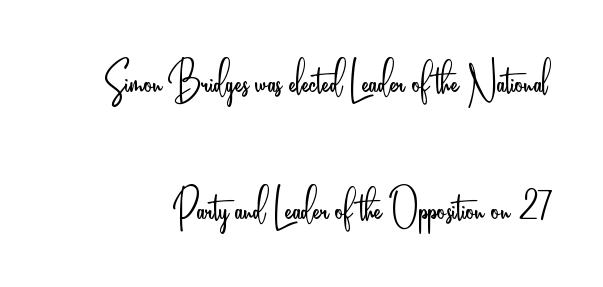
Proportional: the letters do not fall into vertical columns. Does the leading feel generous? Absolutely, it's lavish. Counters stay open thanks to moderate or lighter strokes.
